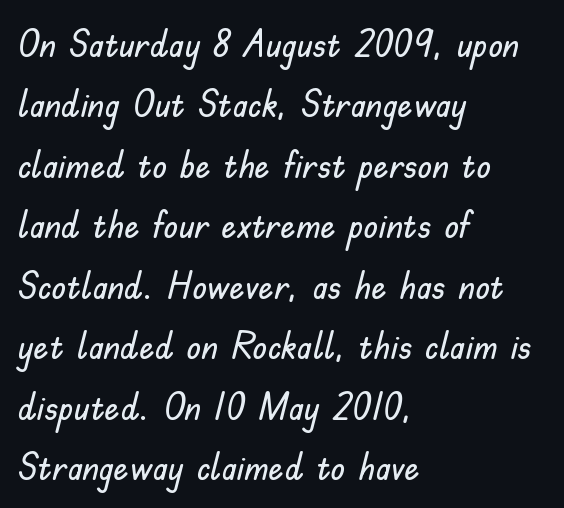
The foot of each line stays bare and open. Casual observation: everything's shoved over to the left. Line spacing here is normal. The glyphs in this specimen are sans serif. Is the letter spacing exaggerated? No — it looks like the ordinary default.
